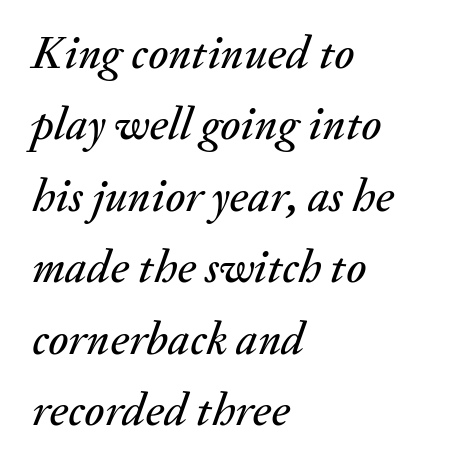
The face used here is proportionally spaced, like ordinary book or web type. The lines sit at an ordinary, default distance from one another. Short and long lines alike share a common starting point at left. Check the space under the baseline: it is left empty. Standard letterfit; no display-style spreading of the glyphs.
